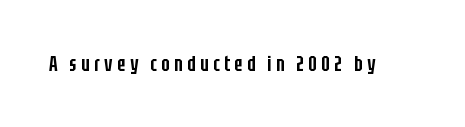
Q: Is the text bold? A: Semi-bold.
Q: Is the text italic (slanted)? A: No, it is upright.
Q: Is the text underlined? A: No.
Q: Is the spacing between letters normal or unusually wide? A: Unusually wide.
